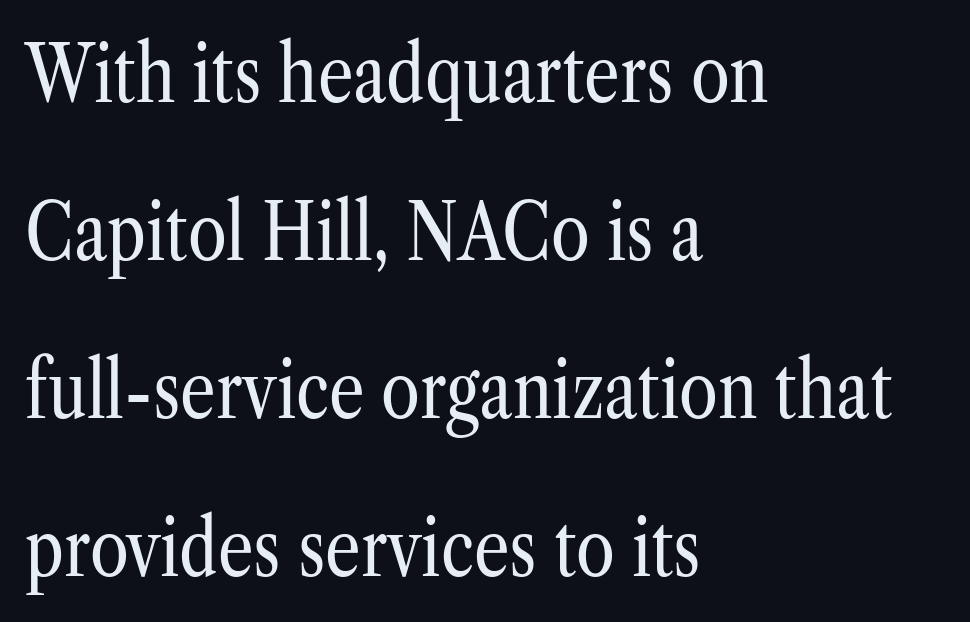
Horizontal bands of white between lines are thick stripes. Glyph-to-glyph distance matches everyday printed text. Lines of text with bare space underneath. Heft: none added — not bold. The letters stand straight up with perfectly vertical stems.
